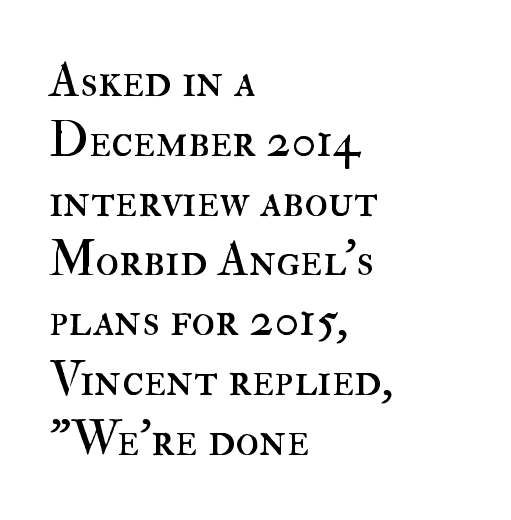
{"italic": "no", "bold": "no", "weight": "regular", "width": "normal", "stroke_contrast": "high", "x_height": "small", "monospaced": "no", "underline": "no", "align": "left", "line_spacing_ratio": 1.22, "letter_spacing": "normal", "letter_spacing_em": 0.0, "glyph_px": 49}
